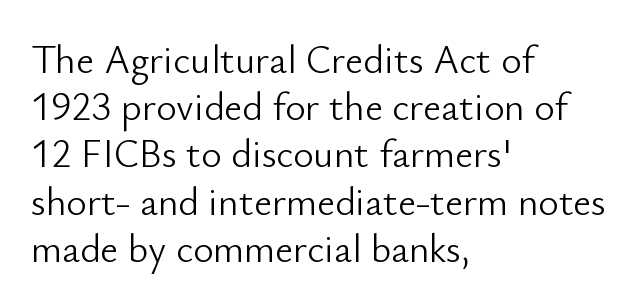
The image shows 39 px light sans-serif type, upright; set left-aligned, line spacing 1.21x, normal letter spacing, not underlined; low stroke contrast and a small x-height.
